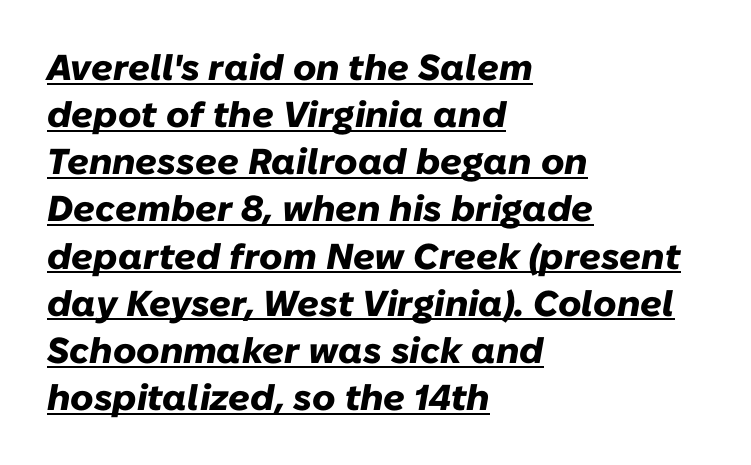
The image shows 36 px heavy type, italic (leaning right); set left-aligned, normal line spacing (1.31x), normal letter spacing, underlined; low stroke contrast and a medium x-height.
